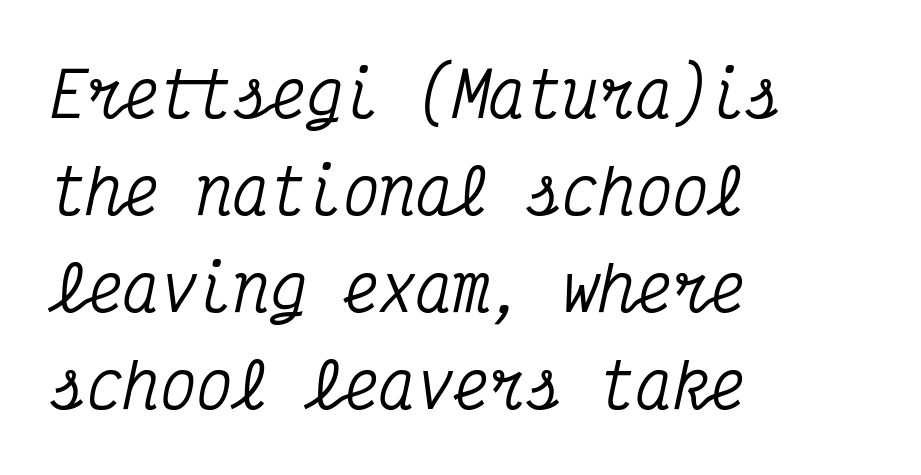
Q: Is the text italic (slanted)? A: Yes, it leans right by about 12 degrees.
Q: Is the typeface a serif or a sans-serif typeface? A: Serif.
Q: Is the text underlined? A: No.
Q: How is the paragraph aligned? A: Left-aligned.
Q: Is the spacing between letters normal or unusually wide? A: Normal.
Q: Is the spacing between lines tight, normal or loose? A: Normal.
Q: Width (condensed, normal, or wide)? A: Condensed.
Q: Stroke contrast? A: Medium.
Q: x-height? A: Medium.
Q: Monospaced? A: Yes.
